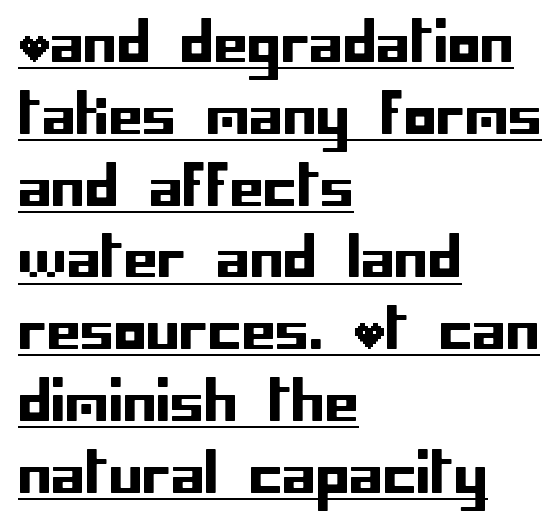
Q: Is the text italic (slanted)? A: No, it is upright.
Q: Is the typeface a serif or a sans-serif typeface? A: Sans-serif.
Q: Is the text underlined? A: Yes.
Q: How is the paragraph aligned? A: Left-aligned.
Q: Is the spacing between letters normal or unusually wide? A: Normal.
Q: Is the spacing between lines tight, normal or loose? A: Normal.
Q: Width (condensed, normal, or wide)? A: Normal.
Q: Stroke contrast? A: Low.
Q: x-height? A: Large.
